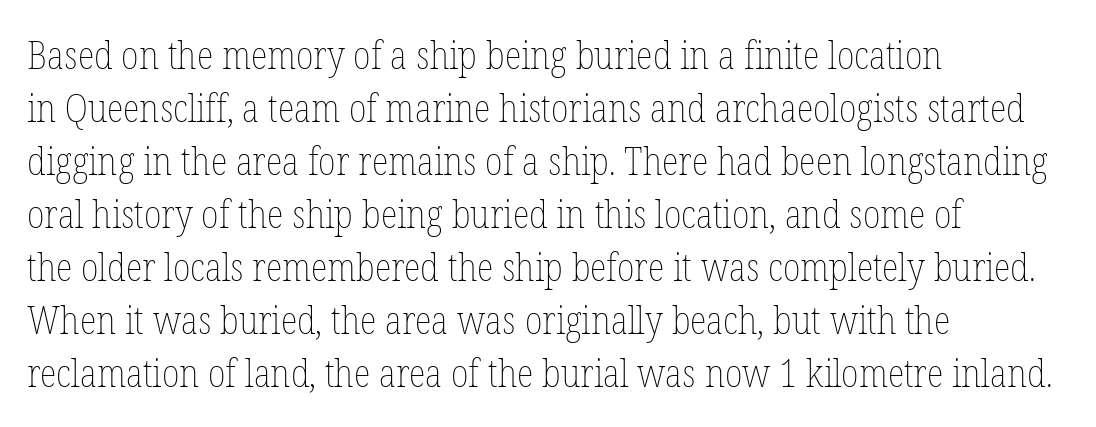
The rendering uses natural spacing where letterforms have individual widths. The gaps between neighbouring characters are ordinary and unremarkable. Layout note: lines flush left. Italic? Not at all — the glyphs are vertical. The words here are not underlined.
